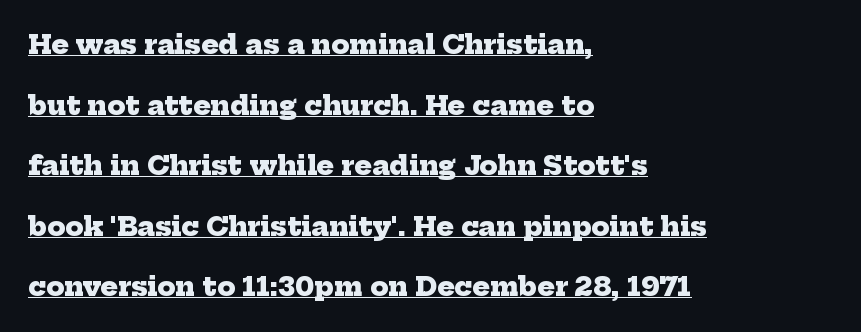
The rendering anchors every line to the left-hand side. The sample's only ornament is a line tracing under the words. Honestly, the rows look like they've been pulled way apart. Thick stems and heavy bowls — unmistakably bold. Does extra space separate the letters? No, they use regular spacing.
